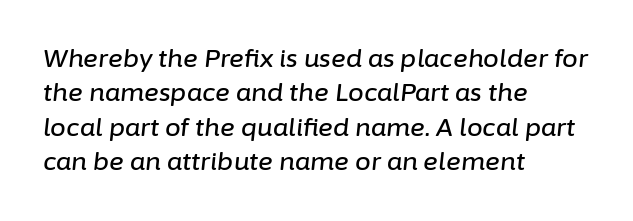
Honestly, there is no underline to notice here at all. Letter spacing: default. The specimen reads as italic at a glance. Where is the straight margin? On the left. How would I describe the line gaps? Plain and ordinary.
